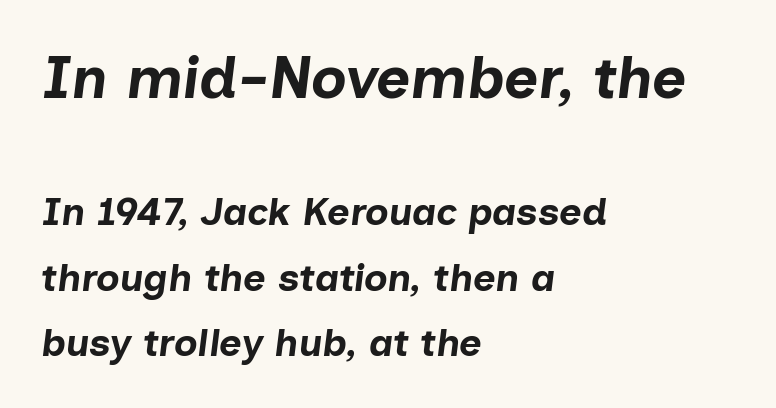
Q: Is the text bold? A: Yes.
Q: Is the text italic (slanted)? A: Yes, it leans right by about 7 degrees.
Q: Is the text underlined? A: No.
Q: How is the paragraph aligned? A: Left-aligned.
Q: Is the spacing between letters normal or unusually wide? A: Normal.
Q: Is the spacing between lines tight, normal or loose? A: Normal.
Q: Which block of text is set in a larger size, the first (top) or the second (bottom)? A: The first (top) one.
Q: Width (condensed, normal, or wide)? A: Normal.
Q: Stroke contrast? A: Low.
Q: x-height? A: Medium.
Q: Monospaced? A: No.
